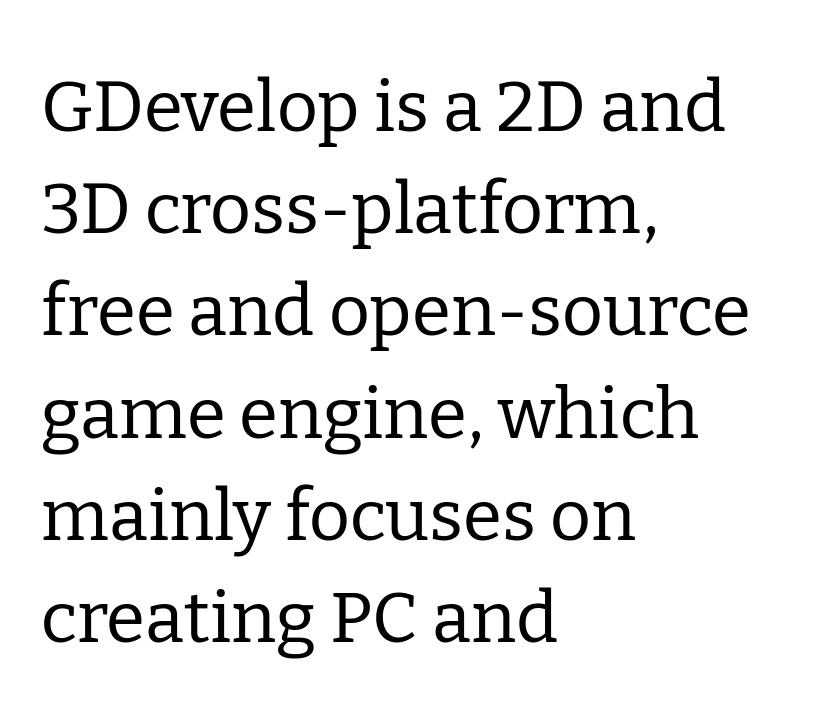
The image shows 71 px regular-weight serif type, upright; set left-aligned, normal line spacing (1.44x), normal letter spacing, not underlined; low stroke contrast and a medium x-height.
